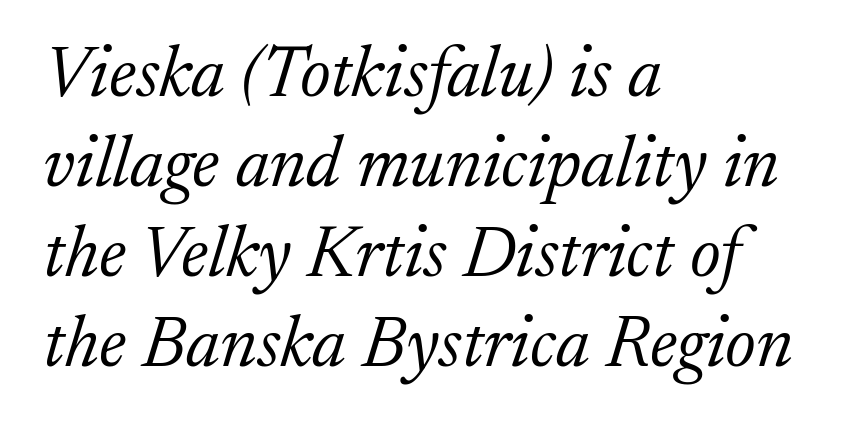
Each stroke keeps to a modest, everyday thickness or less. Type without underlining. The rendering anchors every line to the left-hand side. The letters advance in unequal steps, a hallmark of proportional type. The text was rendered using a seriffed face with decorative stroke endings. Does extra space separate the letters? No, they use regular spacing.
